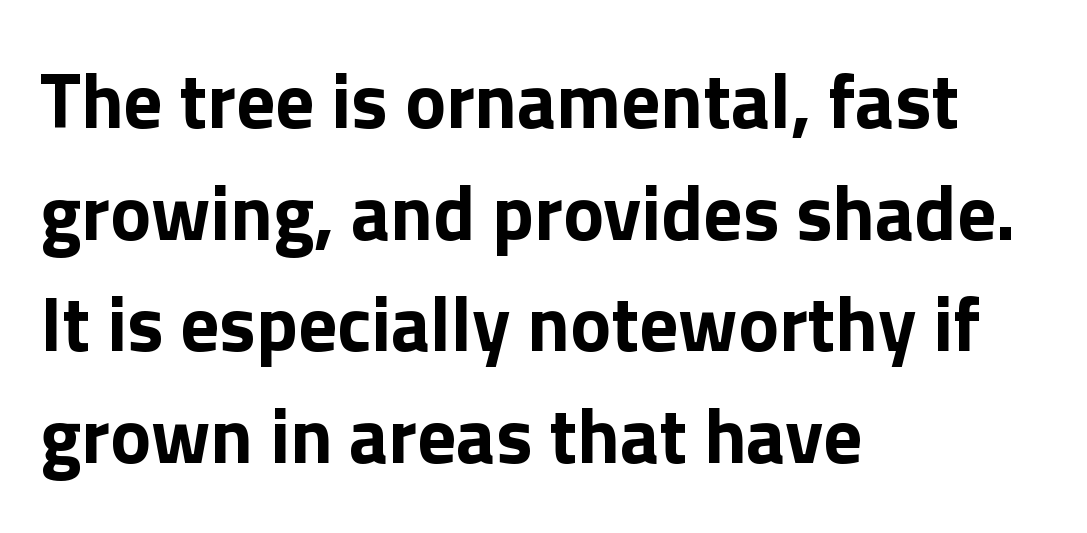
The image shows 77 px bold sans-serif type, upright; set left-aligned, normal line spacing (1.45x), normal letter spacing, not underlined; a medium x-height.
